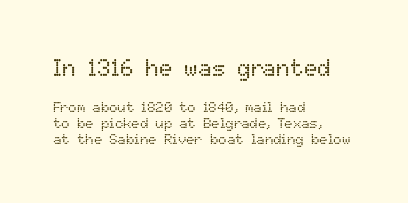
Q: Is the text bold? A: No.
Q: Is the text italic (slanted)? A: No, it is upright.
Q: Is the text underlined? A: No.
Q: How is the paragraph aligned? A: Left-aligned.
Q: Is the spacing between letters normal or unusually wide? A: Normal.
Q: Is the spacing between lines tight, normal or loose? A: Tight.
Q: Which block of text is set in a larger size, the first (top) or the second (bottom)? A: The first (top) one.
